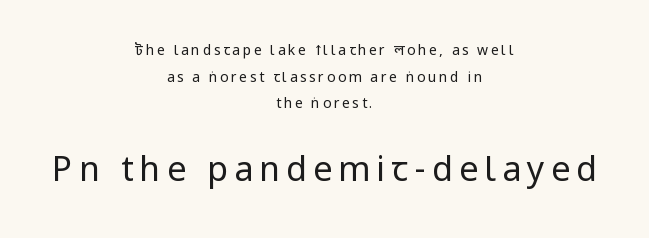
{"serif": "no", "italic": "no", "bold": "no", "weight": "regular", "width": "condensed", "stroke_contrast": "low", "x_height": "large", "monospaced": "no", "underline": "no", "align": "center", "line_spacing": "loose", "line_spacing_ratio": 1.91, "larger_block": "second", "size_ratio": 2.43, "glyph_px": 34}
